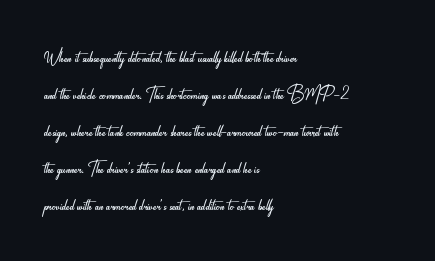
{"bold": "no", "underline": "no", "align": "left", "line_spacing": "normal", "line_spacing_ratio": 1.48, "letter_spacing": "normal", "letter_spacing_em": 0.0, "glyph_px": 25}
